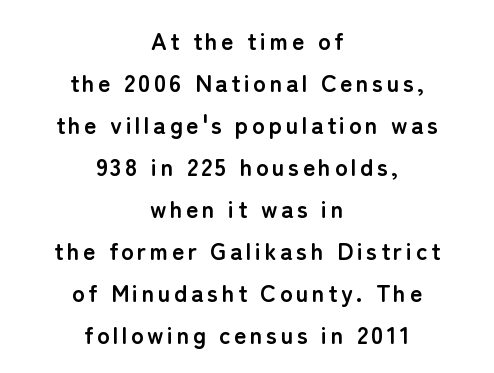
The image shows 24 px bold type, upright; set centered, line spacing 1.75x, not underlined.
